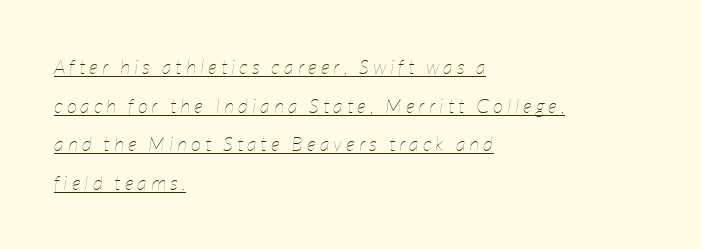
The image shows 20 px text type, italic (leaning right); set left-aligned, loose line spacing (1.93x), unusually wide letter spacing (+0.2 em), underlined.
